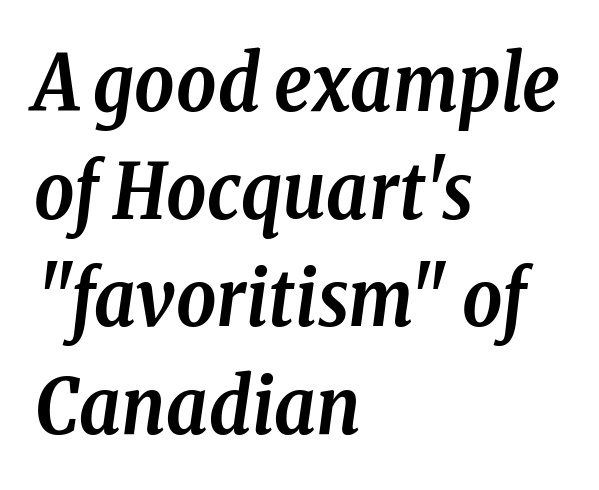
The type is set solid horizontally, with unmodified tracking. Leading matches the norm, producing a regular column. Spacing verdict: proportional, widths tailored to each character. This sample is left-justified, so line endings fall wherever the words run out. How heavy is the stroke? Heavy — this is a bold.
